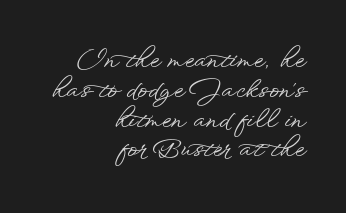
Q: Is the text italic (slanted)? A: Yes.
Q: Is the text underlined? A: No.
Q: How is the paragraph aligned? A: Right-aligned.
Q: Is the spacing between letters normal or unusually wide? A: Normal.
